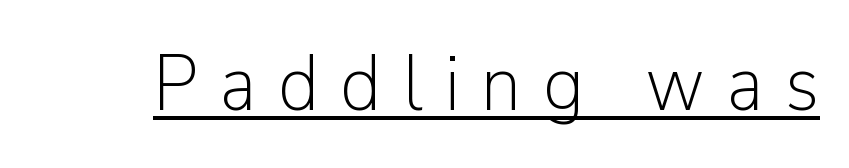
The image shows 79 px light sans-serif type, upright; set unusually wide letter spacing (+0.27 em), underlined; low stroke contrast and a medium x-height.
